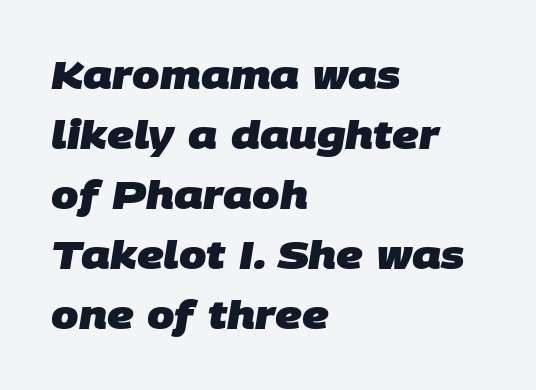
Typographic density is high because the face is bold. Horizontal alignment here is leftward, the default for most running prose. Each word holds together tightly as a unit, with standard inter-letter gaps. The passage shown is typed in a proportional face where columns would drift. Descenders are the only things crossing below the line. I'd call this a sans setting — the letters go barefoot.
